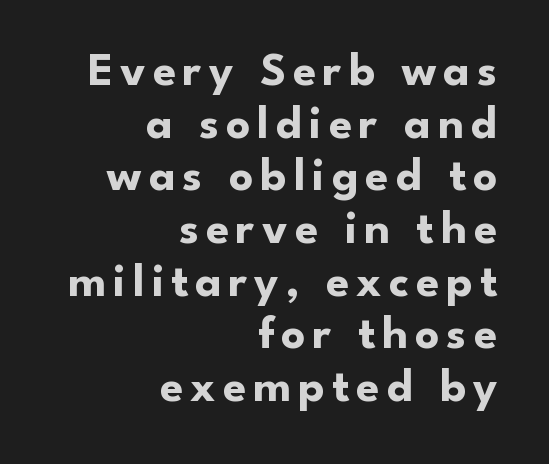
{"serif": "no", "italic": "no", "bold": "yes", "weight": "bold", "width": "normal", "stroke_contrast": "low", "x_height": "small", "monospaced": "no", "underline": "no", "align": "right", "line_spacing": "tight", "line_spacing_ratio": 1.12, "glyph_px": 47}
